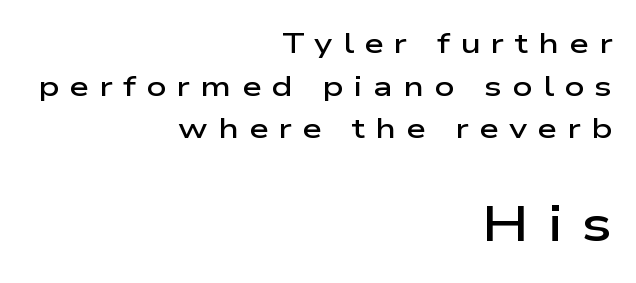
The image shows 49 px semibold, wide sans-serif type, upright; set right-aligned, normal line spacing (1.52x), unusually wide letter spacing (+0.37 em), not underlined; the second (bottom) block is 1.75x larger; low stroke contrast and a medium x-height.
